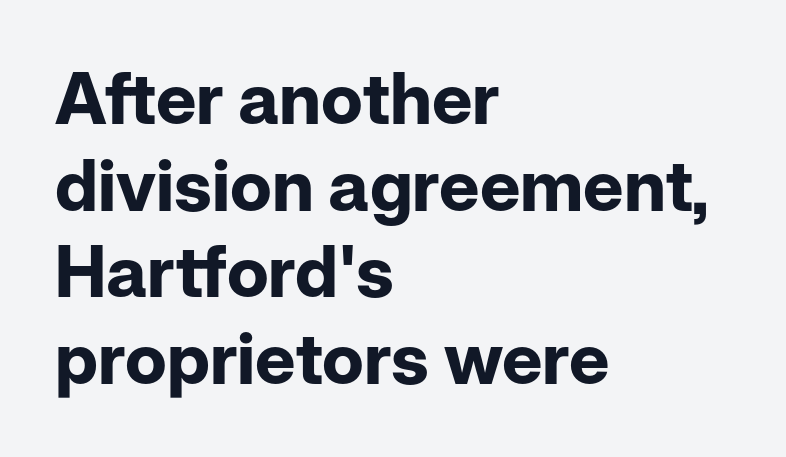
The tracking reads as untouched default to a designer's eye. Summary of weight: heavy, a full bold. Serifs: no, the terminals of the letterforms are clean. No word sits above an underline.
